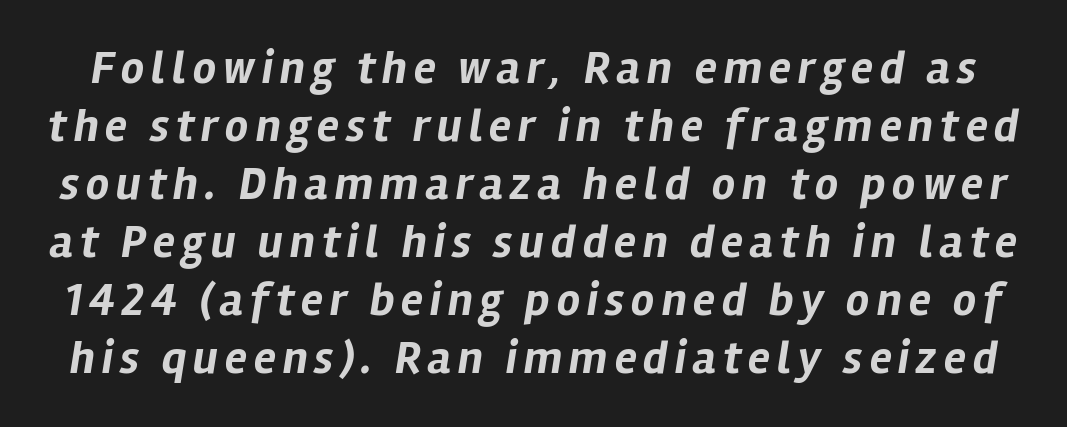
The glyphs look as if they've been sheared to an angle. Pretty heavy lettering here — definitely bold. The space beneath each line is pristine and unruled. The space between consecutive lines is moderate. Varying glyph widths throughout — classic text-font behaviour.
